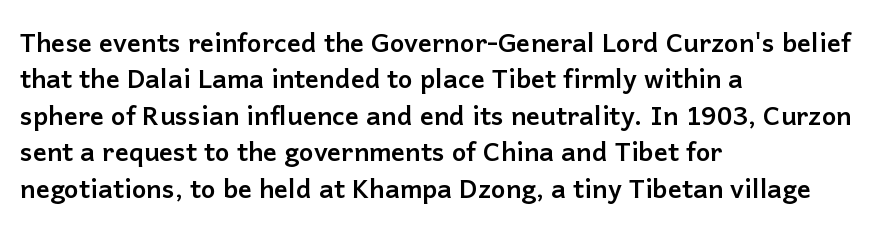
Q: Is the text bold? A: Yes.
Q: Is the text italic (slanted)? A: No, it is upright.
Q: Is the text underlined? A: No.
Q: How is the paragraph aligned? A: Left-aligned.
Q: Is the spacing between letters normal or unusually wide? A: Normal.
Q: Is the spacing between lines tight, normal or loose? A: Normal.
